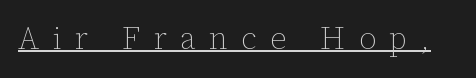
Q: Is the text bold? A: No.
Q: Is the text italic (slanted)? A: No, it is upright.
Q: Is the text underlined? A: Yes.
Q: Is the spacing between letters normal or unusually wide? A: Unusually wide.
Q: Width (condensed, normal, or wide)? A: Normal.
Q: Stroke contrast? A: Low.
Q: x-height? A: Medium.
Q: Monospaced? A: No.
